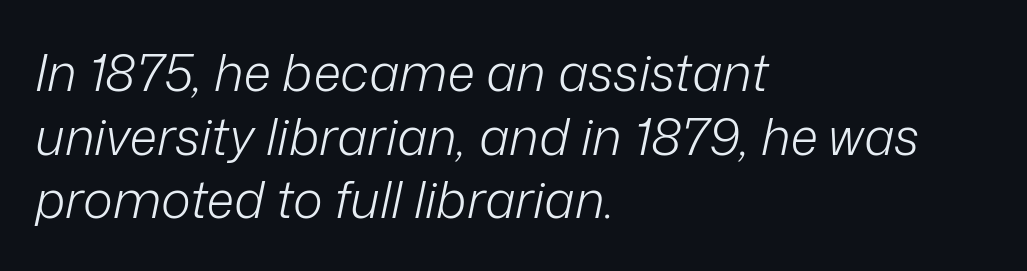
Q: Is the text bold? A: No.
Q: Is the text italic (slanted)? A: Yes, it leans right by about 12 degrees.
Q: Is the text underlined? A: No.
Q: How is the paragraph aligned? A: Left-aligned.
Q: Is the spacing between letters normal or unusually wide? A: Normal.
Q: Is the spacing between lines tight, normal or loose? A: Normal.
Q: Width (condensed, normal, or wide)? A: Normal.
Q: Stroke contrast? A: Low.
Q: x-height? A: Medium.
Q: Monospaced? A: No.
